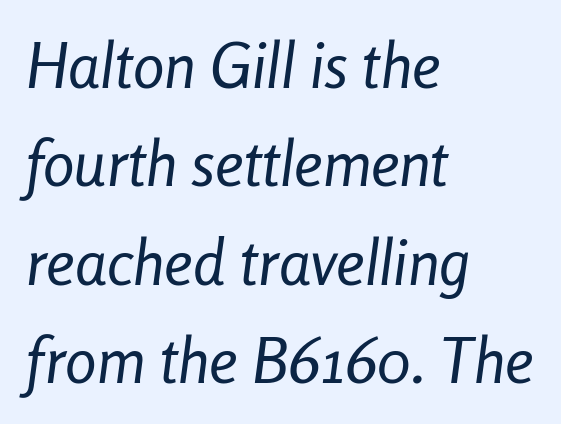
The image shows 63 px regular-weight, condensed type, italic (leaning right); set left-aligned, normal line spacing (1.56x), normal letter spacing, not underlined; low stroke contrast and a medium x-height.
